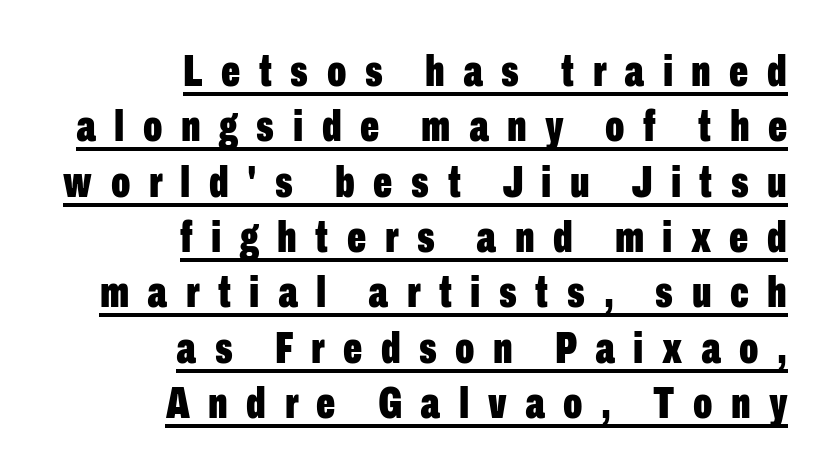
{"serif": "no", "italic": "no", "bold": "yes", "weight": "bold", "width": "condensed", "stroke_contrast": "low", "x_height": "medium", "monospaced": "no", "underline": "yes", "align": "right", "line_spacing_ratio": 1.23, "letter_spacing": "wide", "letter_spacing_em": 0.41, "glyph_px": 45}
